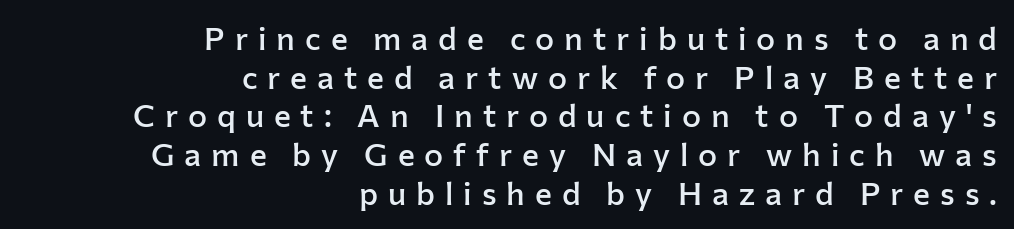
The image shows 32 px semibold sans-serif type, upright; set right-aligned, line spacing 1.21x, unusually wide letter spacing (+0.31 em), not underlined; low stroke contrast and a medium x-height.
